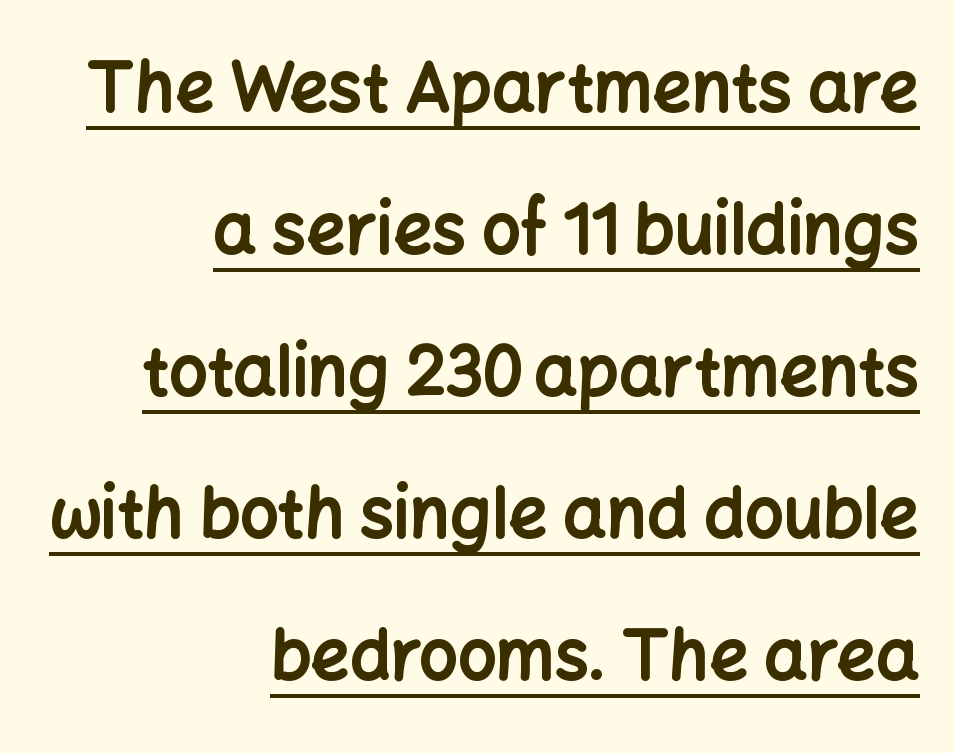
Q: Is the text bold? A: Yes.
Q: Is the text italic (slanted)? A: No, it is upright.
Q: Is the typeface a serif or a sans-serif typeface? A: Sans-serif.
Q: Is the text underlined? A: Yes.
Q: How is the paragraph aligned? A: Right-aligned.
Q: Is the spacing between letters normal or unusually wide? A: Normal.
Q: Is the spacing between lines tight, normal or loose? A: Loose.
Q: Width (condensed, normal, or wide)? A: Normal.
Q: Stroke contrast? A: Low.
Q: x-height? A: Medium.
Q: Monospaced? A: No.
